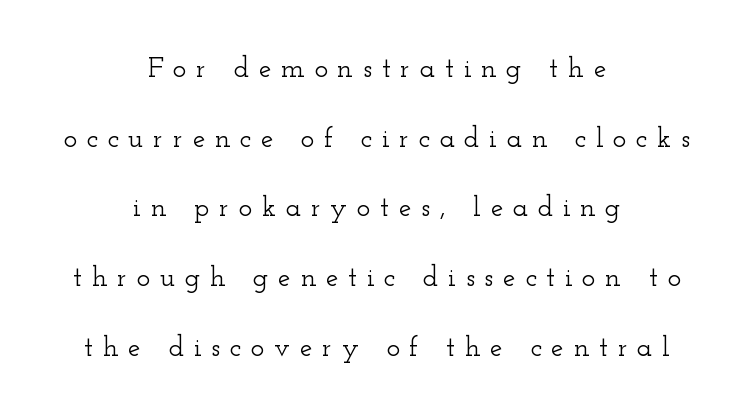
The image shows 28 px wide serif type, upright; set centered, loose line spacing (2.49x), unusually wide letter spacing (+0.35 em), not underlined; low stroke contrast and a small x-height.
